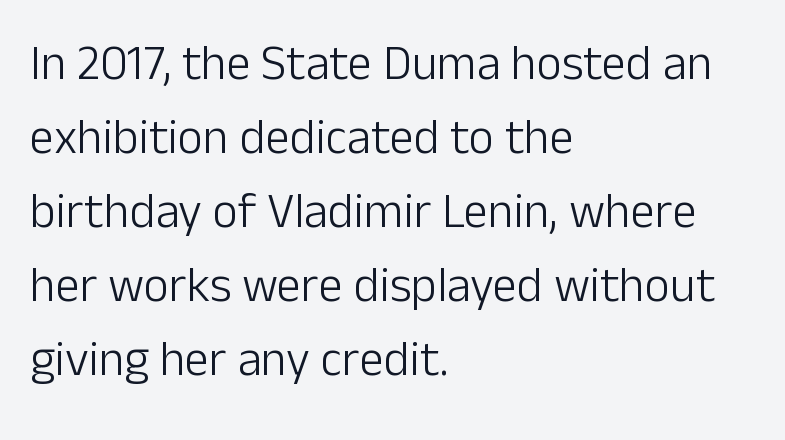
The image shows 49 px light sans-serif type, upright; set left-aligned, normal line spacing (1.51x), normal letter spacing, not underlined; low stroke contrast and a medium x-height.
